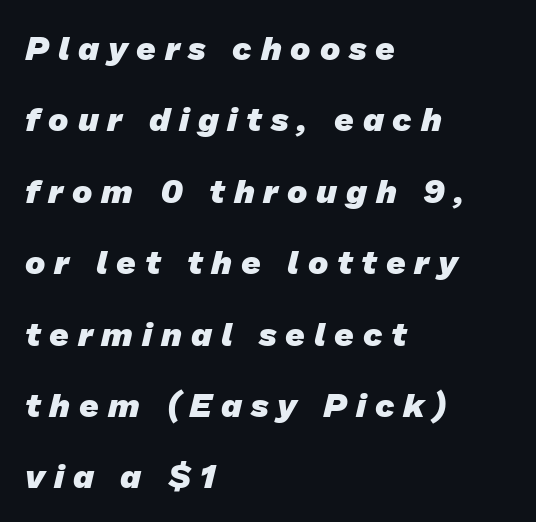
The rag falls on the right side of this text block. Each letter keeps its own natural width here, so spacing adapts to shape. How are the letters spaced? Widely, with obvious added tracking. The passage shown is emphatically bold. Quick note: interline space is abundant. Descenders are the only things crossing below the line.
